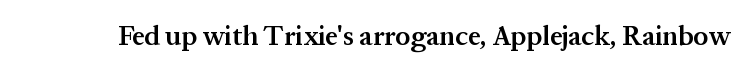
The image shows 27 px text type, upright; set normal letter spacing, not underlined.
